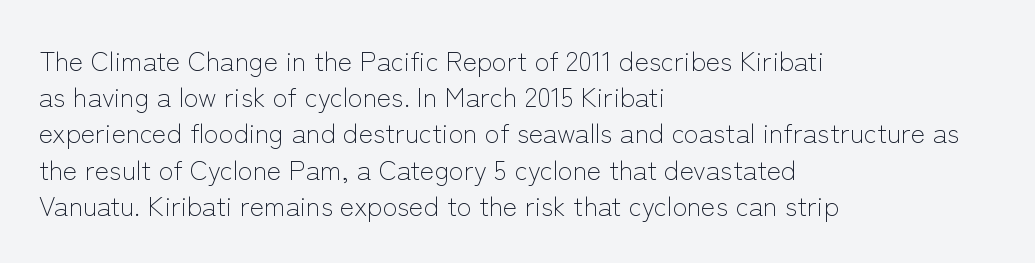
The strokes carry an ordinary text weight at most. Teacher's note: observe the even left margin — that is flush-left alignment. The lines sit at an ordinary, default distance from one another. Does extra space separate the letters? No, they use regular spacing. Posture: vertical. The specimen omits any rule beneath the text block's lines.
